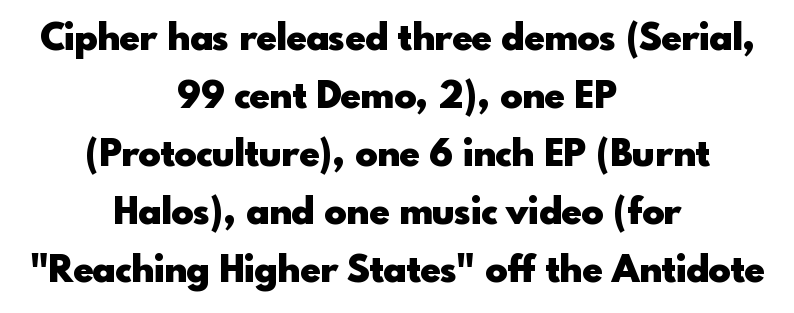
Regular leading. This is sans-serif lettering, the kind often seen on screens and signage. A student would call this center alignment; a typographer would say set centered. The passage shown is typed in a proportional face where columns would drift.
